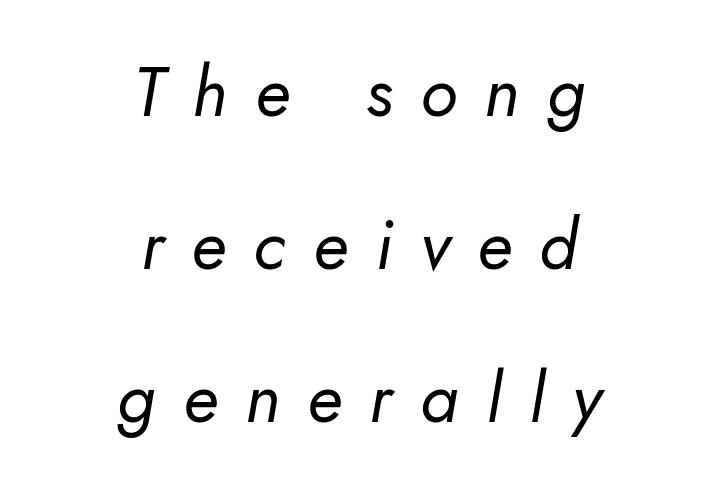
The image shows 69 px regular-weight type, italic (leaning right); set centered, loose line spacing (2.22x), unusually wide letter spacing (+0.4 em), not underlined; low stroke contrast and a small x-height.
